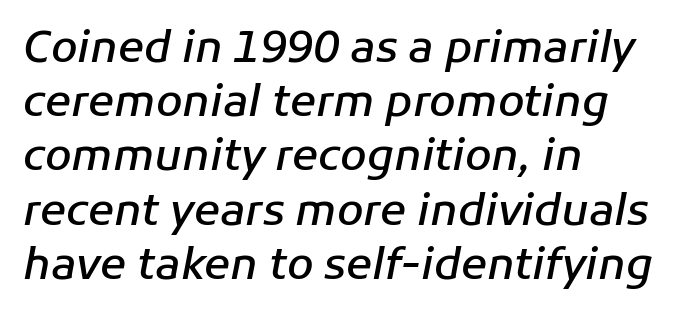
The image shows 43 px semibold type, italic (leaning right); set left-aligned, normal line spacing (1.26x), normal letter spacing, not underlined; low stroke contrast and a medium x-height.
